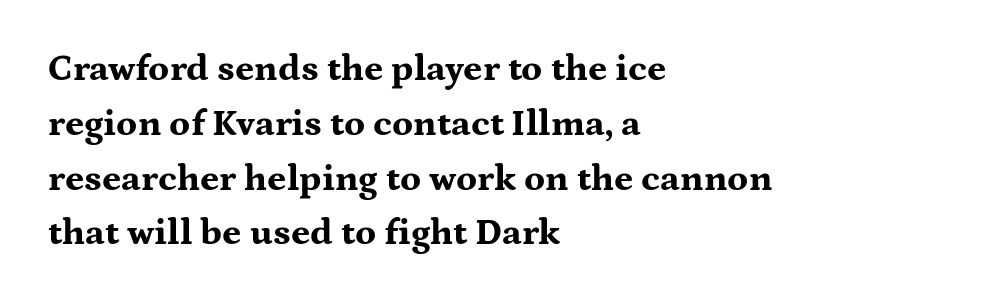
Q: Is the text bold? A: Yes.
Q: Is the text italic (slanted)? A: No, it is upright.
Q: Is the typeface a serif or a sans-serif typeface? A: Serif.
Q: Is the text underlined? A: No.
Q: How is the paragraph aligned? A: Left-aligned.
Q: Is the spacing between letters normal or unusually wide? A: Normal.
Q: Is the spacing between lines tight, normal or loose? A: Normal.
Q: Width (condensed, normal, or wide)? A: Wide.
Q: Stroke contrast? A: Medium.
Q: x-height? A: Medium.
Q: Monospaced? A: No.
